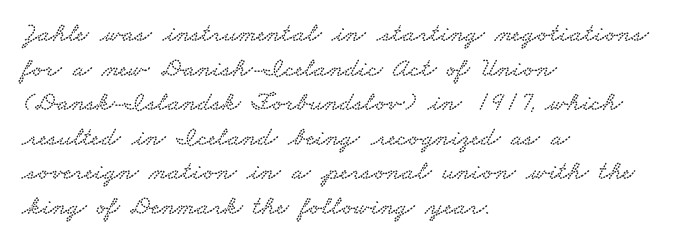
Q: Is the text underlined? A: No.
Q: How is the paragraph aligned? A: Left-aligned.
Q: Is the spacing between letters normal or unusually wide? A: Normal.
Q: Is the spacing between lines tight, normal or loose? A: Normal.
